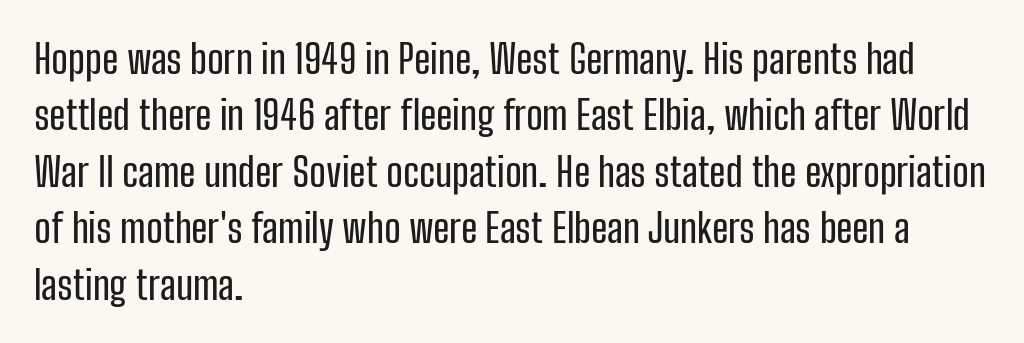
{"serif": "no", "italic": "no", "width": "condensed", "stroke_contrast": "low", "x_height": "medium", "monospaced": "no", "underline": "no", "align": "left", "line_spacing": "normal", "line_spacing_ratio": 1.41, "letter_spacing": "normal", "letter_spacing_em": 0.0, "glyph_px": 40}
